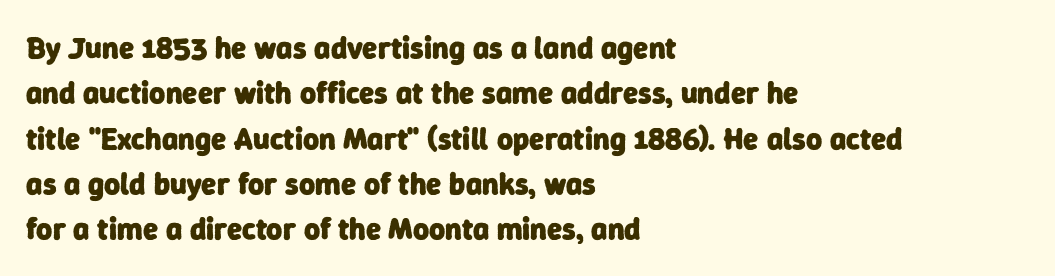
The image shows 31 px heavy sans-serif type; set left-aligned, normal line spacing (1.46x), normal letter spacing, not underlined; low stroke contrast and a medium x-height.
